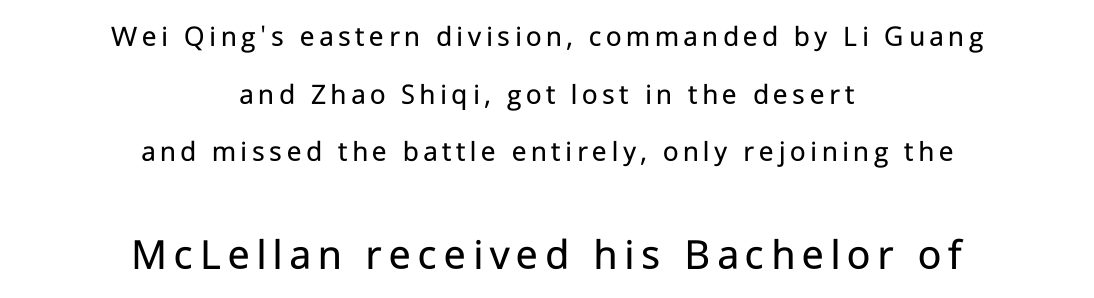
Q: Is the text bold? A: No.
Q: Is the text italic (slanted)? A: No, it is upright.
Q: Is the typeface a serif or a sans-serif typeface? A: Sans-serif.
Q: Is the text underlined? A: No.
Q: How is the paragraph aligned? A: Centered.
Q: Is the spacing between lines tight, normal or loose? A: Loose.
Q: Which block of text is set in a larger size, the first (top) or the second (bottom)? A: The second (bottom) one.
Q: Width (condensed, normal, or wide)? A: Normal.
Q: Stroke contrast? A: Low.
Q: x-height? A: Medium.
Q: Monospaced? A: No.
